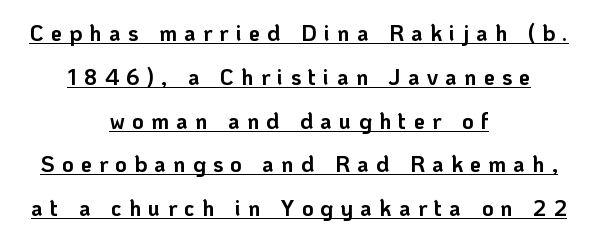
{"italic": "no", "bold": "yes", "underline": "yes", "align": "center", "line_spacing": "loose", "line_spacing_ratio": 1.99, "letter_spacing": "wide", "letter_spacing_em": 0.33, "glyph_px": 22}
